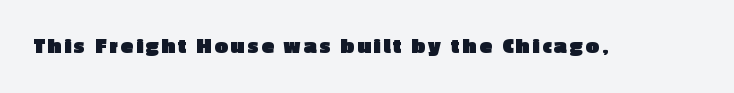
The words here are not underlined. Ascenders rise straight up at ninety degrees. What weight is shown? A full bold with thick strokes.
